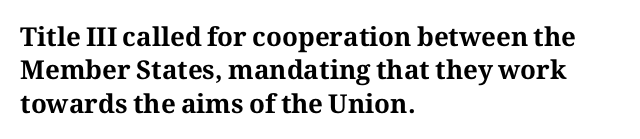
{"italic": "no", "bold": "yes", "underline": "no", "align": "left", "line_spacing": "normal", "line_spacing_ratio": 1.28, "letter_spacing": "normal", "letter_spacing_em": 0.0, "glyph_px": 26}
